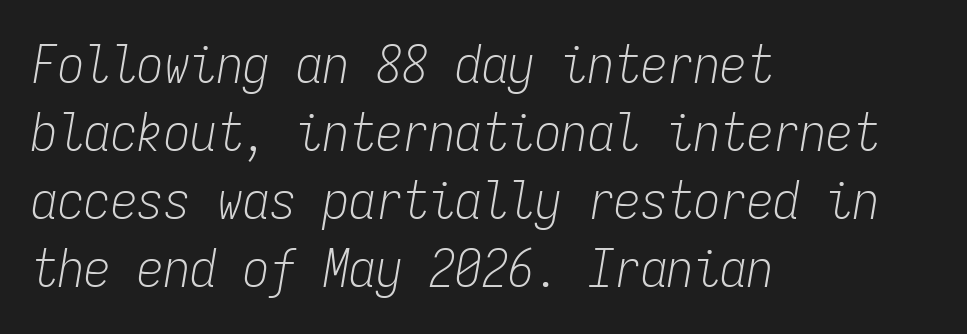
{"italic": "yes", "lean": "right", "slant_degrees": 9, "bold": "no", "weight": "light", "width": "condensed", "stroke_contrast": "low", "x_height": "medium", "monospaced": "yes", "underline": "no", "align": "left", "line_spacing": "normal", "line_spacing_ratio": 1.28, "letter_spacing": "normal", "letter_spacing_em": 0.0, "glyph_px": 53}
